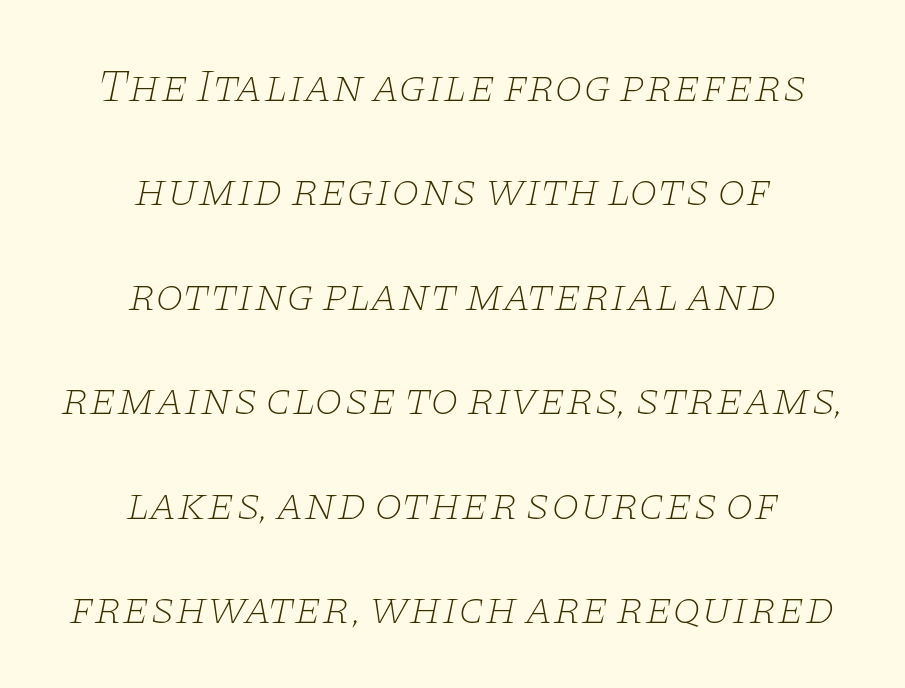
{"serif": "yes", "italic": "yes", "lean": "right", "slant_degrees": 11, "bold": "no", "weight": "thin", "width": "wide", "stroke_contrast": "low", "x_height": "large", "monospaced": "no", "underline": "no", "align": "center", "line_spacing": "loose", "line_spacing_ratio": 2.27, "letter_spacing": "normal", "letter_spacing_em": 0.0, "glyph_px": 46}
